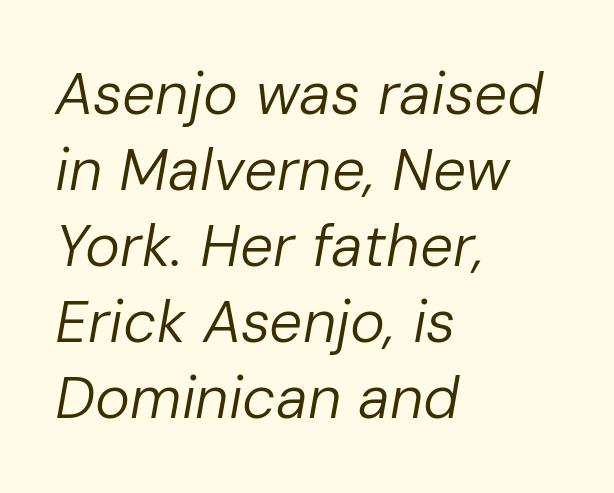
{"italic": "yes", "lean": "right", "slant_degrees": 10, "bold": "no", "weight": "regular", "width": "normal", "stroke_contrast": "low", "x_height": "medium", "monospaced": "no", "underline": "no", "align": "left", "line_spacing": "normal", "line_spacing_ratio": 1.29, "letter_spacing": "normal", "letter_spacing_em": 0.0, "glyph_px": 59}
